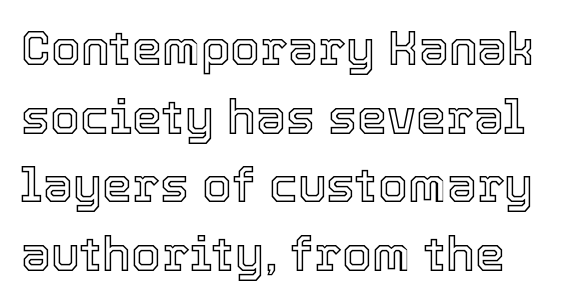
{"italic": "no", "width": "normal", "x_height": "medium", "monospaced": "no", "underline": "no", "line_spacing": "normal", "line_spacing_ratio": 1.43, "letter_spacing": "normal", "letter_spacing_em": 0.0, "glyph_px": 48}
